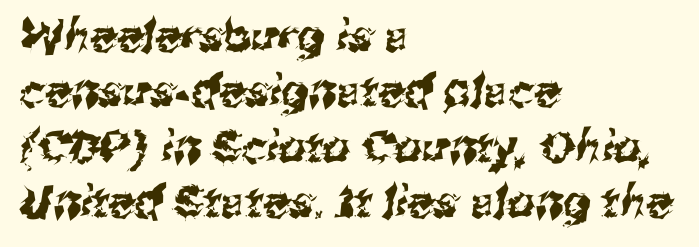
Do the characters align in a grid? No, the font is proportional. Default kerning and tracking; the words read as compact shapes. Regarding leading, the lines here are spaced in the standard way. Does the type have serifs? No, each stem ends abruptly.
